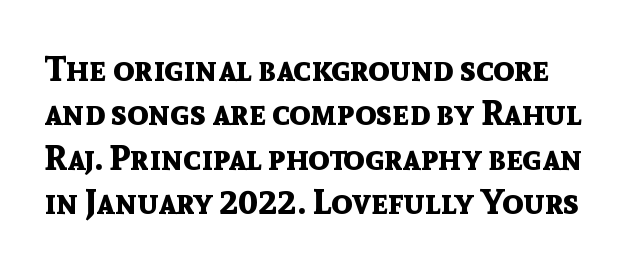
{"serif": "no", "italic": "no", "bold": "yes", "weight": "bold", "width": "normal", "x_height": "medium", "monospaced": "no", "underline": "no", "line_spacing": "normal", "line_spacing_ratio": 1.27, "letter_spacing": "normal", "letter_spacing_em": 0.0, "glyph_px": 35}
